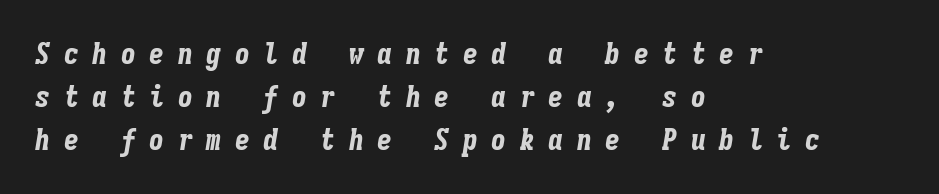
Q: Is the text bold? A: Yes.
Q: Is the text italic (slanted)? A: Yes, it leans right by about 9 degrees.
Q: Is the text underlined? A: No.
Q: How is the paragraph aligned? A: Left-aligned.
Q: Is the spacing between letters normal or unusually wide? A: Unusually wide.
Q: Is the spacing between lines tight, normal or loose? A: Normal.
Q: Width (condensed, normal, or wide)? A: Condensed.
Q: Stroke contrast? A: Low.
Q: x-height? A: Medium.
Q: Monospaced? A: Yes.
